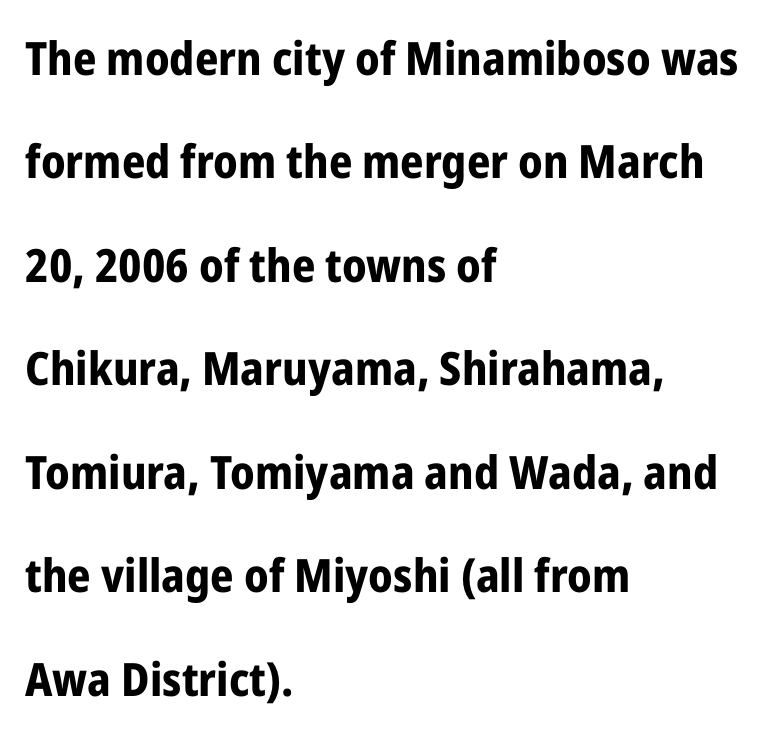
The letters advance in unequal steps, a hallmark of proportional type. Alignment: flush left. Standard letterfit; no display-style spreading of the glyphs. Rule under the text: the space is simply empty. A great deal of white space separates one row of letters from the next. Note: no serifs on the glyphs.
